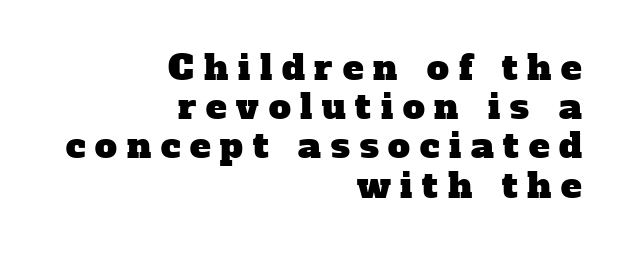
The image shows 35 px serif type; set right-aligned, tight line spacing (1.12x), unusually wide letter spacing (+0.28 em), not underlined; low stroke contrast and a medium x-height.
